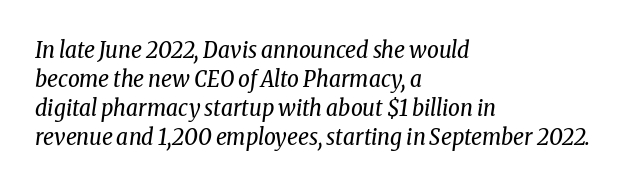
{"italic": "yes", "lean": "right", "slant_degrees": 8, "bold": "no", "underline": "no", "align": "left", "line_spacing": "normal", "line_spacing_ratio": 1.26, "letter_spacing": "normal", "letter_spacing_em": 0.0, "glyph_px": 23}
